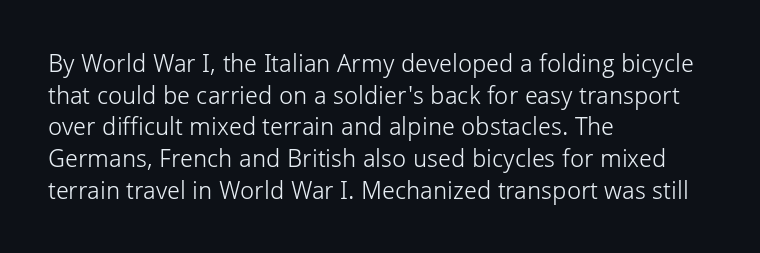
{"italic": "no", "bold": "no", "underline": "no", "align": "left", "line_spacing": "normal", "line_spacing_ratio": 1.27, "letter_spacing": "normal", "letter_spacing_em": 0.0, "glyph_px": 25}
